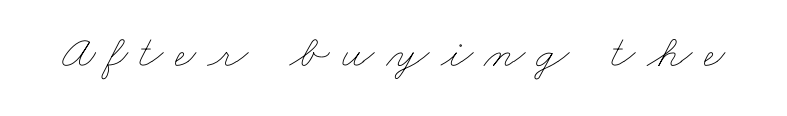
The passage shown is typed in a proportional face where columns would drift. Caption: expanded tracking, letters set apart. The strokes are not fattened; the text isn't bold. Just letters on the line, the space beneath them empty.
